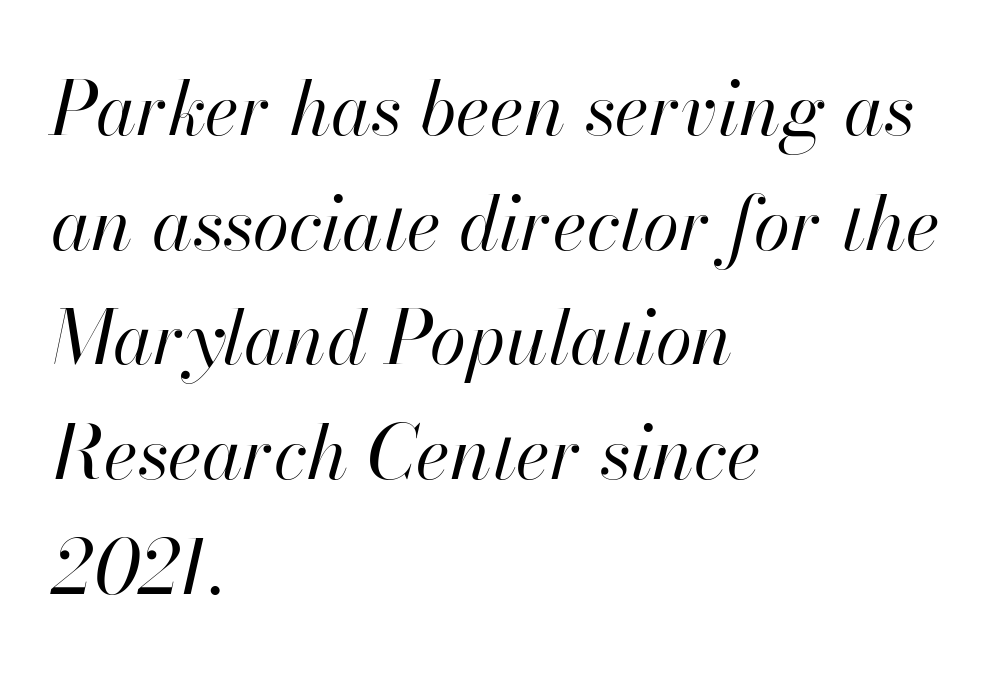
The image shows 74 px regular-weight type, italic (leaning right); set left-aligned, normal line spacing (1.55x), normal letter spacing, not underlined; high stroke contrast and a small x-height.
